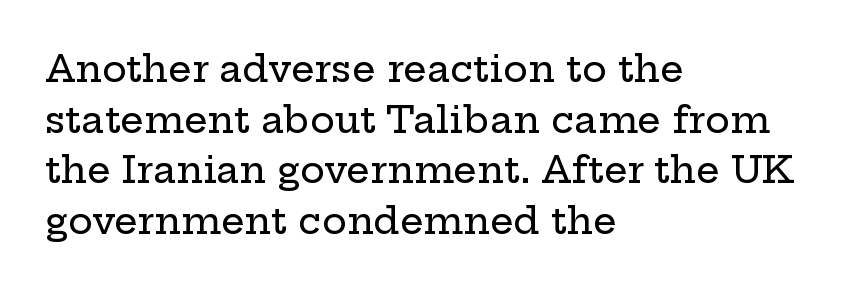
The image shows 37 px wide serif type, upright; set left-aligned, normal line spacing (1.37x), normal letter spacing, not underlined; low stroke contrast and a medium x-height.
